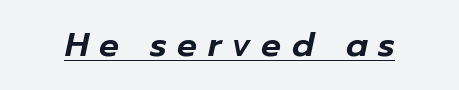
Q: Is the text italic (slanted)? A: Yes, it leans right by about 12 degrees.
Q: Is the text underlined? A: Yes.
Q: Is the spacing between letters normal or unusually wide? A: Unusually wide.
Q: Width (condensed, normal, or wide)? A: Normal.
Q: Stroke contrast? A: Low.
Q: x-height? A: Medium.
Q: Monospaced? A: No.
